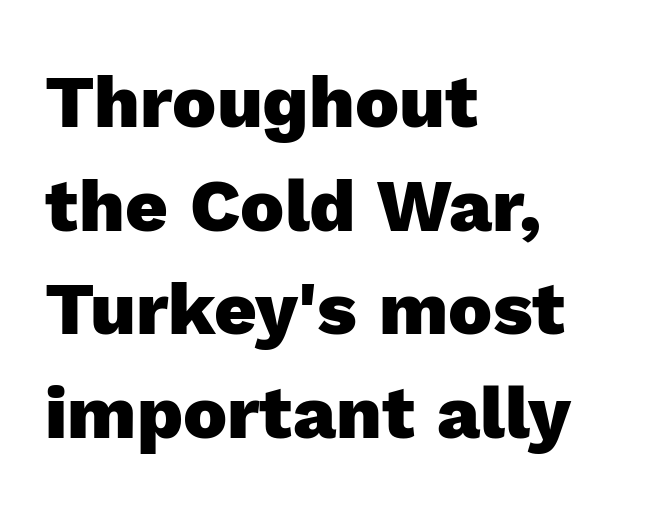
{"serif": "no", "italic": "no", "bold": "yes", "weight": "heavy", "width": "normal", "x_height": "medium", "monospaced": "no", "underline": "no", "align": "left", "line_spacing": "normal", "line_spacing_ratio": 1.4, "letter_spacing": "normal", "letter_spacing_em": 0.0, "glyph_px": 74}
